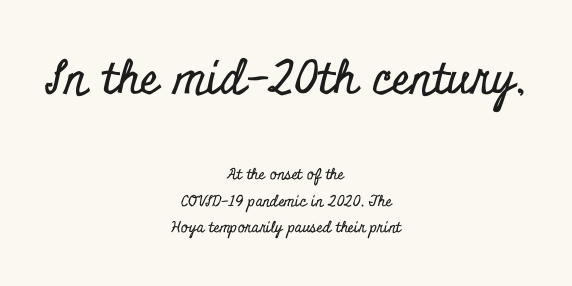
Varying glyph widths throughout — classic text-font behaviour. Only glyphs here, with clear space below each row. Horizontally, the lines are justified to the midpoint only. The typeface chosen for these lines features serifs. Each word holds together tightly as a unit, with standard inter-letter gaps.
